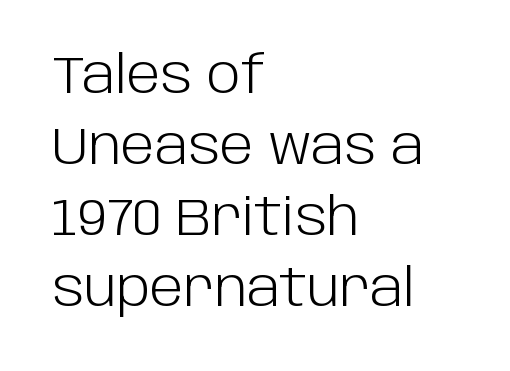
The image shows 51 px light sans-serif type, upright; set left-aligned, normal line spacing (1.39x), normal letter spacing, not underlined; low stroke contrast and a large x-height.
